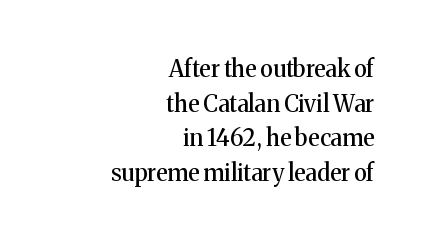
Tracking value appears to be zero — textbook default spacing. This sample is right-justified, so line beginnings fall wherever the words allow. The leading is moderate, giving the passage an even texture. The strip under each line holds only bare page. These lines were composed using upright roman letters.
